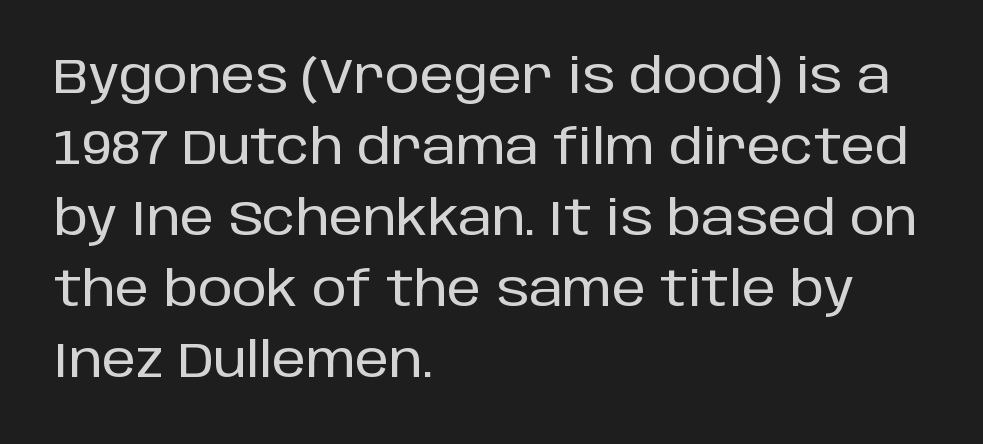
Q: Is the text italic (slanted)? A: No, it is upright.
Q: Is the typeface a serif or a sans-serif typeface? A: Sans-serif.
Q: Is the text underlined? A: No.
Q: How is the paragraph aligned? A: Left-aligned.
Q: Is the spacing between letters normal or unusually wide? A: Normal.
Q: Is the spacing between lines tight, normal or loose? A: Normal.
Q: Width (condensed, normal, or wide)? A: Normal.
Q: Stroke contrast? A: Low.
Q: x-height? A: Large.
Q: Monospaced? A: No.
